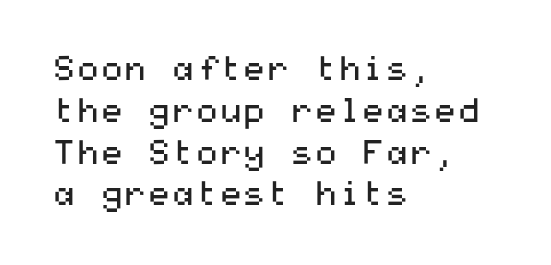
{"serif": "no", "italic": "no", "bold": "no", "weight": "regular", "width": "wide", "stroke_contrast": "medium", "x_height": "medium", "underline": "no", "align": "left", "line_spacing_ratio": 1.23, "letter_spacing": "normal", "letter_spacing_em": 0.0, "glyph_px": 34}
